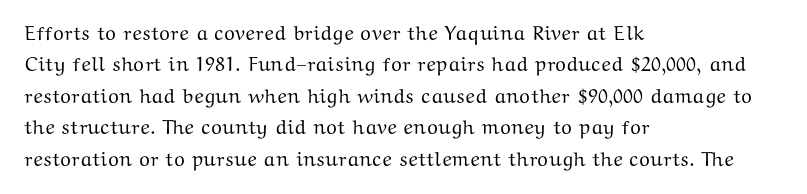
The image shows 20 px text type, upright; set left-aligned, normal line spacing (1.57x), normal letter spacing, not underlined.
